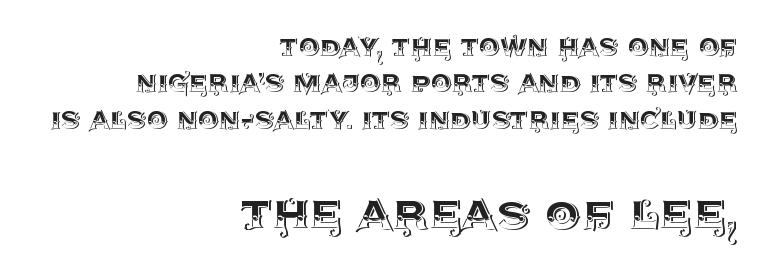
The image shows 57 px text type, upright; set right-aligned, tight line spacing (1.1x), normal letter spacing, not underlined; the second (bottom) block is 1.73x larger; a large x-height.
